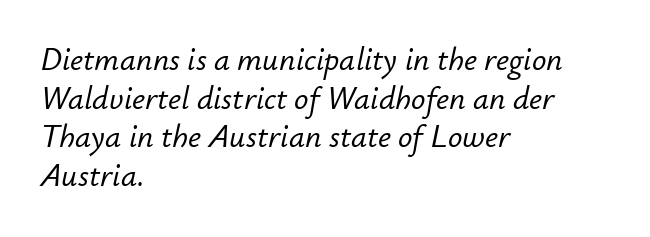
The image shows 32 px text type, italic (leaning right); set left-aligned, line spacing 1.21x, normal letter spacing, not underlined; low stroke contrast and a small x-height.
